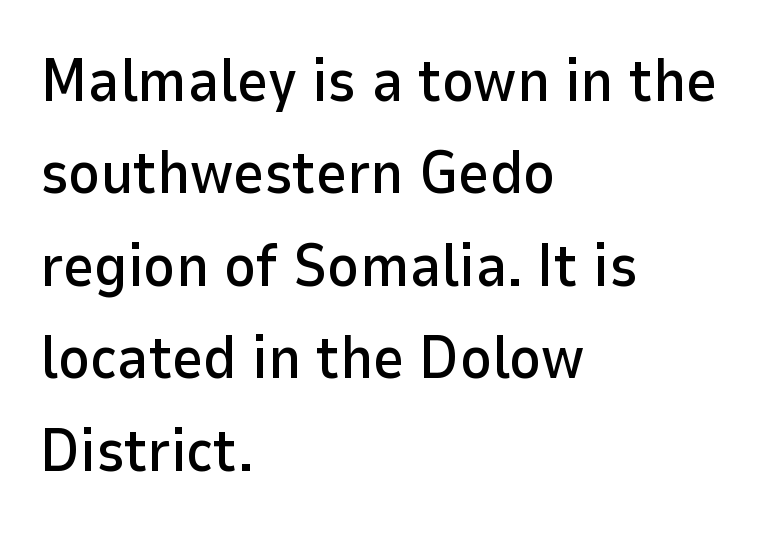
The image shows 60 px sans-serif type, upright; set left-aligned, normal line spacing (1.54x), normal letter spacing, not underlined; low stroke contrast and a medium x-height.
